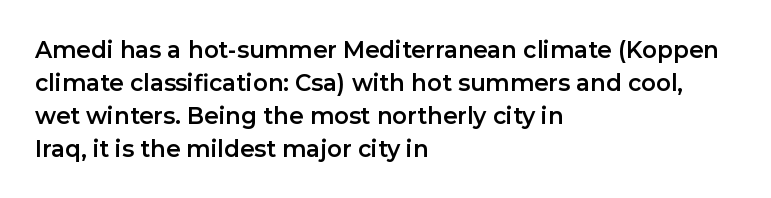
Plain, unruled lines of type. Letter spacing: default. Quick note: interline space is typical. Does the lettering tilt? It doesn't — this is upright. One-word summary of the alignment: left.
